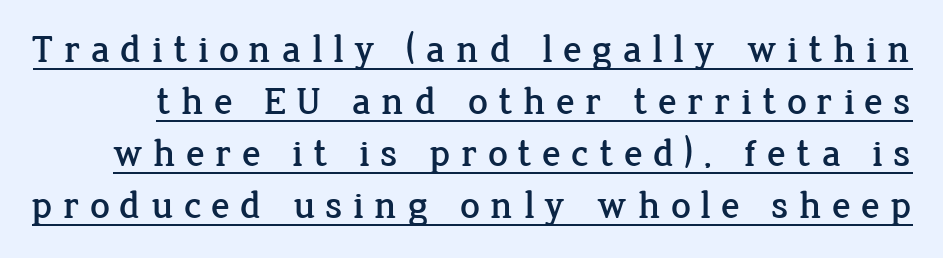
The image shows 39 px serif type, upright; set normal line spacing (1.33x), unusually wide letter spacing (+0.26 em), underlined; low stroke contrast and a medium x-height.
